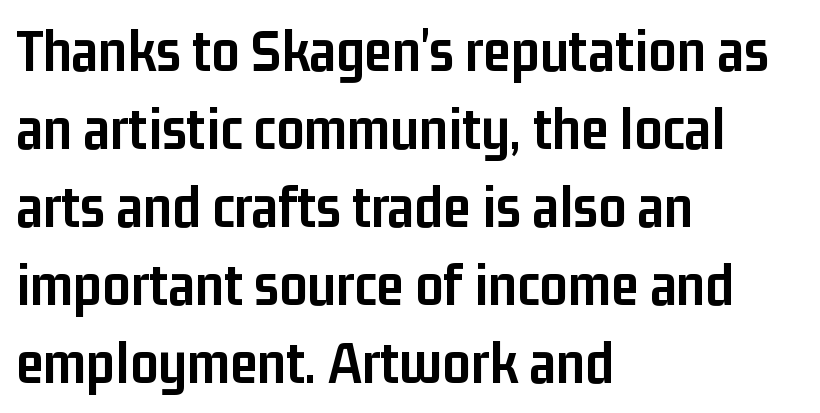
This sample is left-justified, so line endings fall wherever the words run out. Does the weight exceed regular? Yes, all the way to bold. Characters remain perfectly vertical along every line. The rendering uses natural spacing where letterforms have individual widths. In terms of letterspacing, this is plain default setting.
